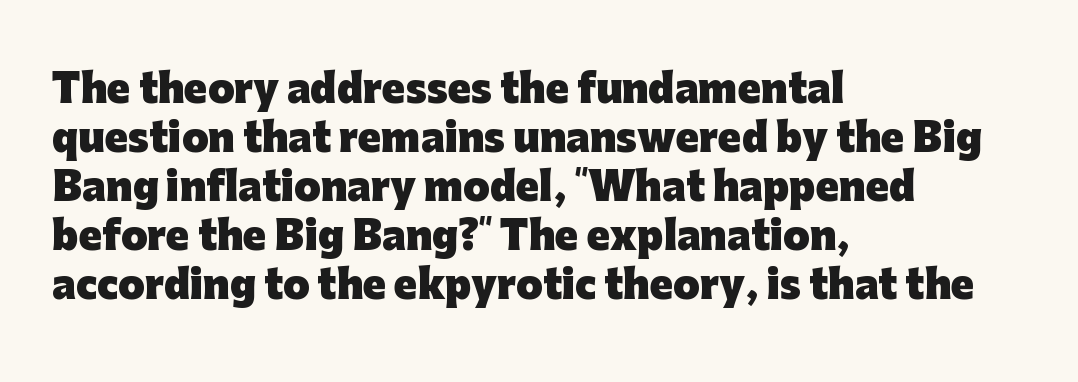
The space between consecutive lines is moderate. Every character sits straight up, as roman type does. Which margin do the lines hug? The left one — the right edge is uneven. Short note: letters normally spaced. Bare-footed words on every line.
